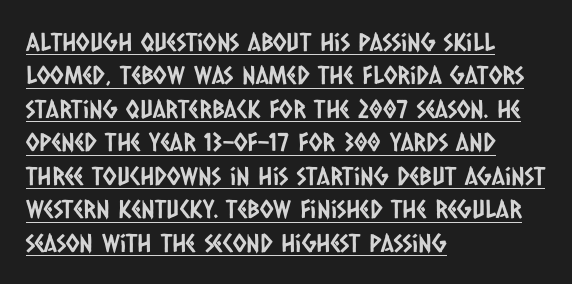
{"underline": "yes", "align": "left", "line_spacing": "normal", "line_spacing_ratio": 1.34, "letter_spacing": "normal", "letter_spacing_em": 0.0, "glyph_px": 25}
